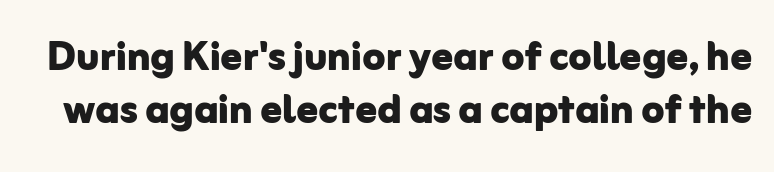
{"serif": "no", "italic": "no", "bold": "yes", "weight": "bold", "width": "normal", "stroke_contrast": "low", "x_height": "medium", "monospaced": "no", "underline": "no", "line_spacing": "tight", "line_spacing_ratio": 1.0, "letter_spacing": "normal", "letter_spacing_em": 0.0, "glyph_px": 53}
